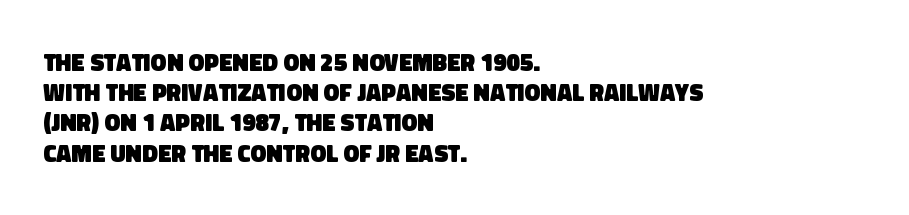
Q: Is the text bold? A: Yes.
Q: Is the text underlined? A: No.
Q: How is the paragraph aligned? A: Left-aligned.
Q: Is the spacing between letters normal or unusually wide? A: Normal.
Q: Is the spacing between lines tight, normal or loose? A: Normal.
